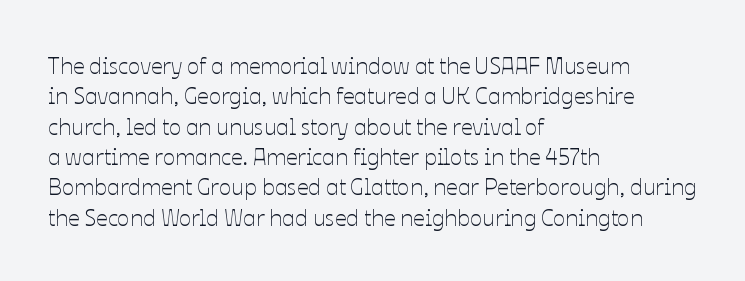
Q: Is the text bold? A: No.
Q: Is the text italic (slanted)? A: No, it is upright.
Q: Is the text underlined? A: No.
Q: How is the paragraph aligned? A: Left-aligned.
Q: Is the spacing between letters normal or unusually wide? A: Normal.
Q: Is the spacing between lines tight, normal or loose? A: Normal.
